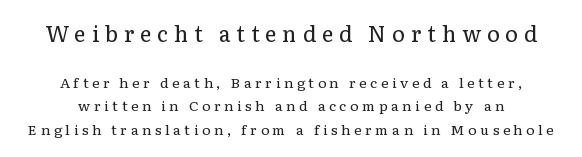
{"italic": "no", "bold": "no", "underline": "no", "align": "center", "line_spacing": "normal", "line_spacing_ratio": 1.69, "letter_spacing": "wide", "letter_spacing_em": 0.26, "larger_block": "first", "size_ratio": 1.57, "glyph_px": 22}
